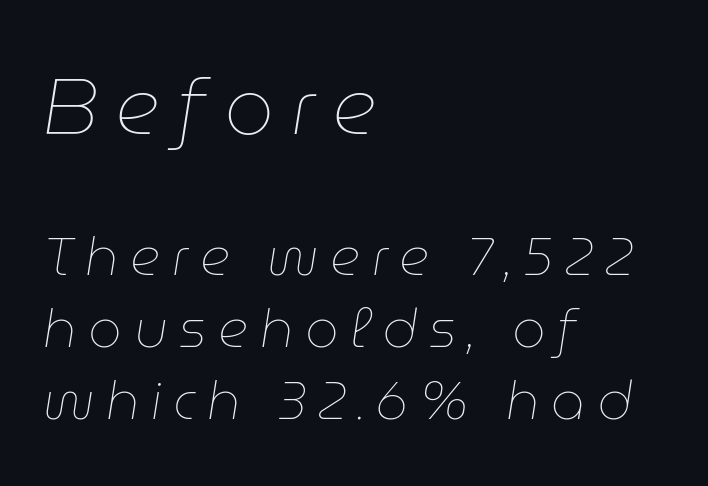
The image shows 79 px thin type, italic (leaning right); set left-aligned, normal line spacing (1.36x), unusually wide letter spacing (+0.22 em), not underlined; the first (top) block is 1.49x larger; low stroke contrast and a medium x-height.
